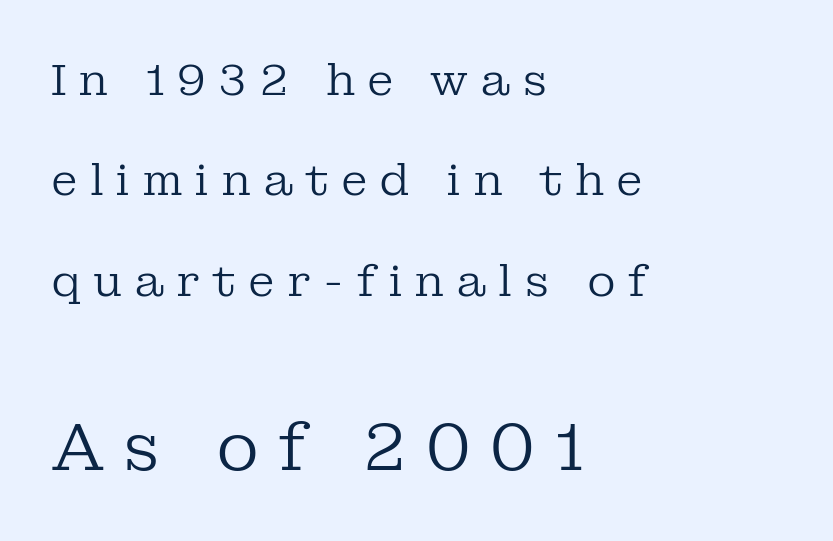
This is the regular roman posture of the typeface. The zone under the glyphs is completely vacant. The lower block of text is set noticeably larger than the block above it. Compared with typical paragraphs, the rows here are farther apart.
